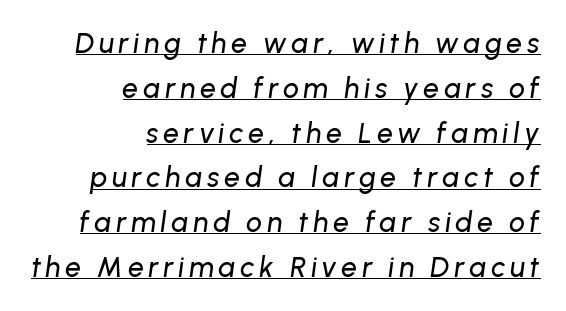
{"italic": "yes", "lean": "right", "slant_degrees": 8, "width": "normal", "stroke_contrast": "low", "x_height": "medium", "monospaced": "no", "underline": "yes", "align": "right", "line_spacing": "normal", "line_spacing_ratio": 1.6, "glyph_px": 28}
